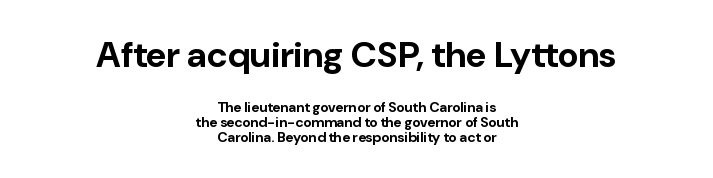
What weight is shown? A full bold with thick strokes. Students, observe: this is what under-led, compact text looks like. Posture: straight, roman, zero tilt. The whitespace from short lines is split evenly between both sides. Beneath every word, the page is bare.
